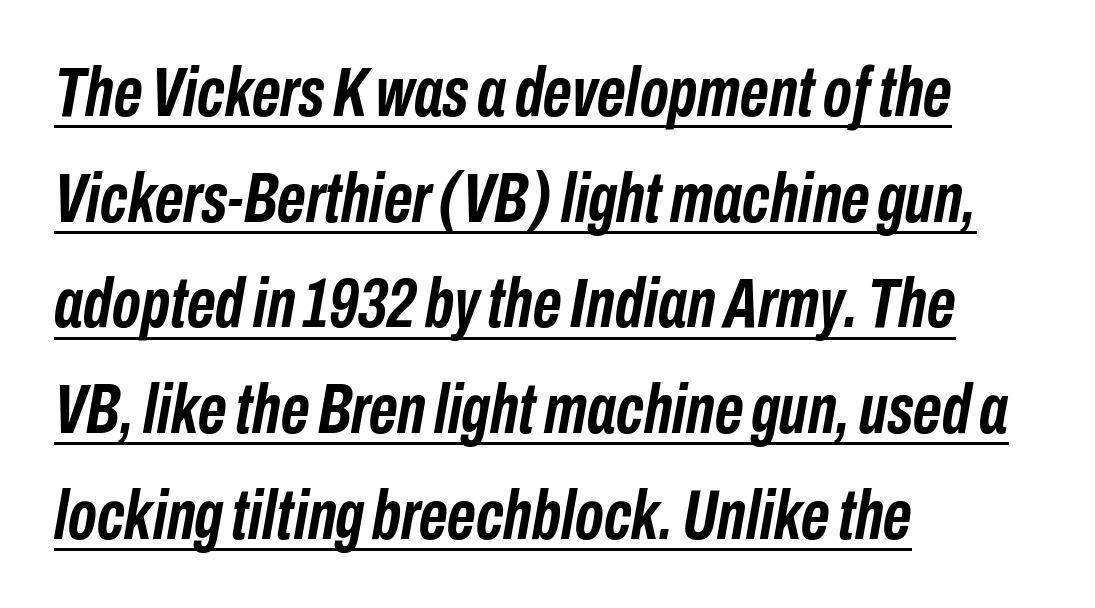
{"italic": "yes", "lean": "right", "slant_degrees": 10, "bold": "yes", "weight": "semibold", "width": "condensed", "stroke_contrast": "low", "x_height": "medium", "monospaced": "no", "underline": "yes", "align": "left", "line_spacing": "normal", "line_spacing_ratio": 1.51, "letter_spacing": "normal", "letter_spacing_em": 0.0, "glyph_px": 70}
